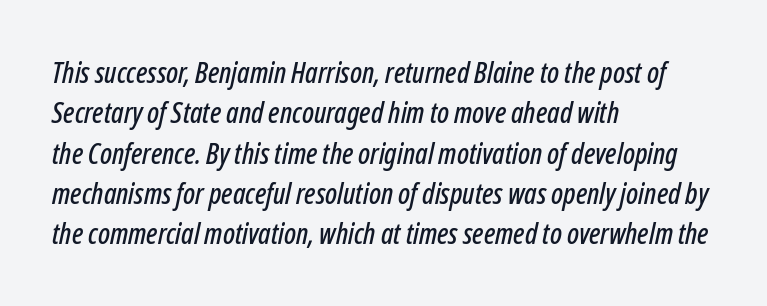
Nothing unusual about the tracking: characters are spaced as the font intends. Italic? Definitely — the glyphs are oblique. The string is rendered with underlining switched off. Compared with a centered layout, this one pins lines to the left instead. Evenly set lines give the paragraph a standard silhouette. The face used here is proportionally spaced, like ordinary book or web type.
